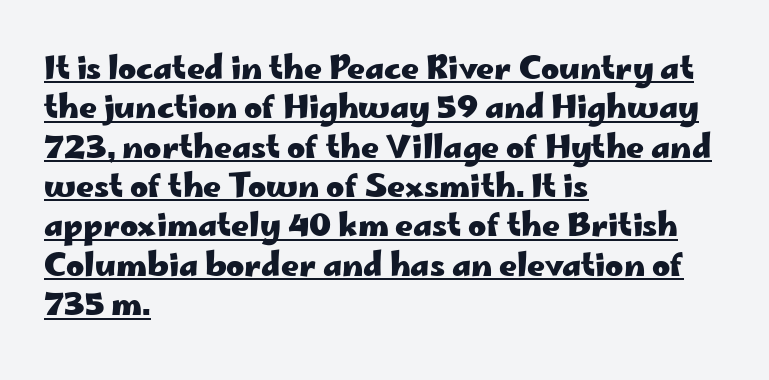
Is this a fixed-width face? No — the glyphs have proportional, varying widths. Look at the tracking — it's just the regular setting, nothing added. The font family rendered here belongs to the sans-serif group. The paragraph has a hard left edge and a soft right edge. Is there an underline? Yes — a line sits under the letters.
